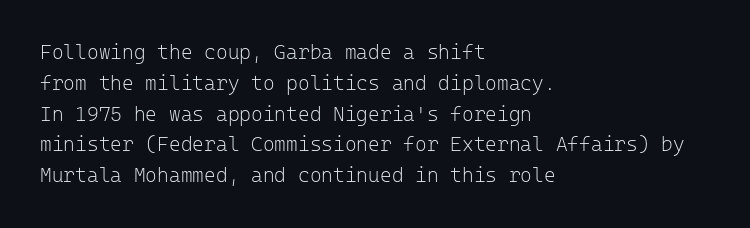
Q: Is the text bold? A: No.
Q: Is the text italic (slanted)? A: No, it is upright.
Q: Is the text underlined? A: No.
Q: How is the paragraph aligned? A: Left-aligned.
Q: Is the spacing between letters normal or unusually wide? A: Normal.
Q: Is the spacing between lines tight, normal or loose? A: Normal.
